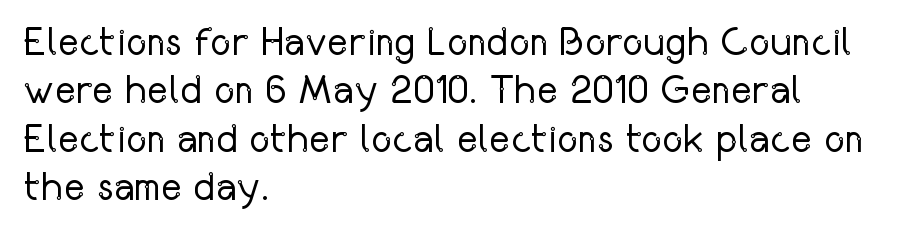
Q: Is the text bold? A: No.
Q: Is the text italic (slanted)? A: No, it is upright.
Q: Is the typeface a serif or a sans-serif typeface? A: Sans-serif.
Q: Is the text underlined? A: No.
Q: How is the paragraph aligned? A: Left-aligned.
Q: Is the spacing between letters normal or unusually wide? A: Normal.
Q: Width (condensed, normal, or wide)? A: Condensed.
Q: Stroke contrast? A: Low.
Q: x-height? A: Medium.
Q: Monospaced? A: No.
